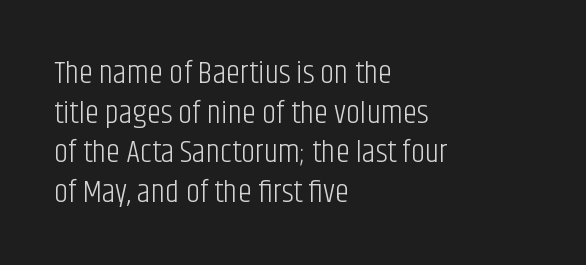
Q: Is the text bold? A: No.
Q: Is the text italic (slanted)? A: No, it is upright.
Q: Is the typeface a serif or a sans-serif typeface? A: Sans-serif.
Q: Is the text underlined? A: No.
Q: How is the paragraph aligned? A: Left-aligned.
Q: Is the spacing between letters normal or unusually wide? A: Normal.
Q: Width (condensed, normal, or wide)? A: Condensed.
Q: Stroke contrast? A: Low.
Q: x-height? A: Large.
Q: Monospaced? A: No.
